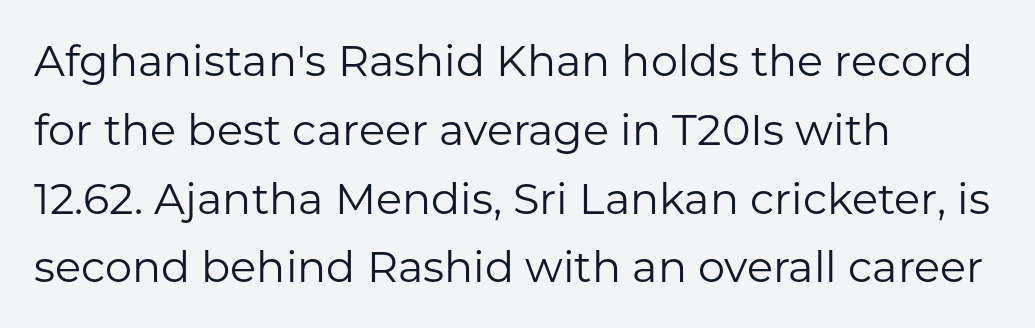
Bold? No — there's no thickening of the strokes. Where is the straight margin? On the left. Nope, no serifs anywhere on these letters. The font's upright variant was chosen for this text.
